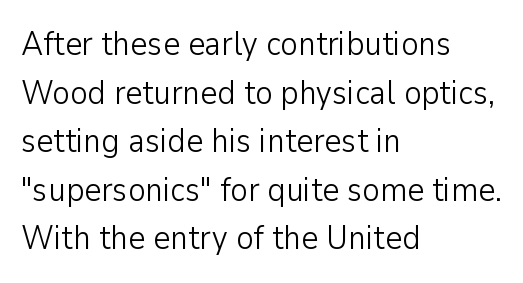
{"serif": "no", "italic": "no", "bold": "no", "weight": "light", "width": "normal", "stroke_contrast": "low", "x_height": "medium", "monospaced": "no", "underline": "no", "align": "left", "line_spacing": "normal", "line_spacing_ratio": 1.47, "letter_spacing": "normal", "letter_spacing_em": 0.0, "glyph_px": 33}
